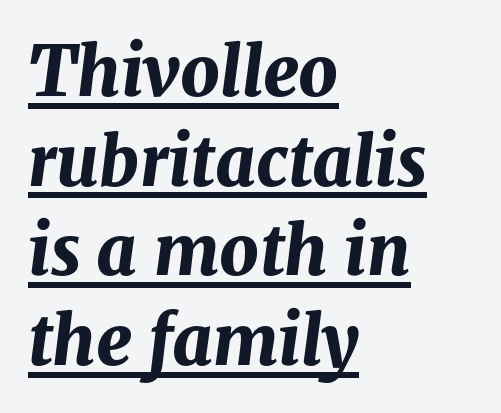
Q: Is the text bold? A: Yes.
Q: Is the text italic (slanted)? A: Yes, it leans right by about 8 degrees.
Q: Is the text underlined? A: Yes.
Q: How is the paragraph aligned? A: Left-aligned.
Q: Is the spacing between letters normal or unusually wide? A: Normal.
Q: Is the spacing between lines tight, normal or loose? A: Normal.
Q: Width (condensed, normal, or wide)? A: Normal.
Q: Stroke contrast? A: Medium.
Q: x-height? A: Medium.
Q: Monospaced? A: No.
